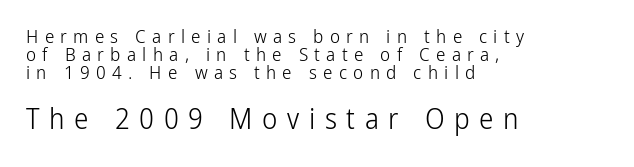
The image shows 29 px light, condensed sans-serif type, upright; set left-aligned, tight line spacing (0.95x), unusually wide letter spacing (+0.33 em), not underlined; the second (bottom) block is 1.53x larger; low stroke contrast and a medium x-height.
